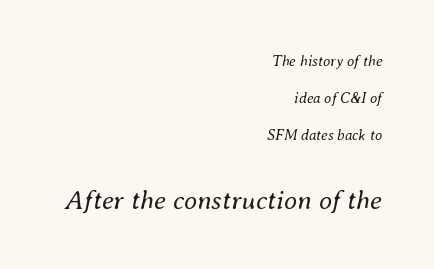
{"italic": "yes", "lean": "right", "slant_degrees": 8, "bold": "no", "underline": "no", "align": "right", "line_spacing": "loose", "line_spacing_ratio": 2.46, "letter_spacing": "normal", "letter_spacing_em": 0.0, "larger_block": "second", "size_ratio": 1.8, "glyph_px": 27}
